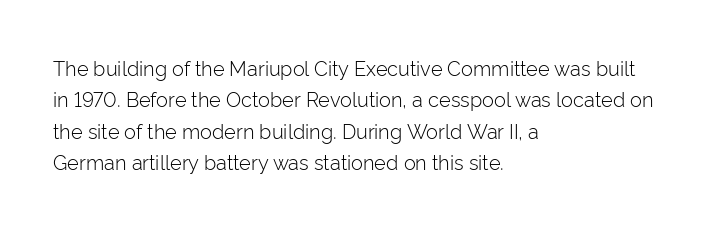
The image shows 20 px text type, upright; set left-aligned, normal line spacing (1.57x), normal letter spacing, not underlined.
